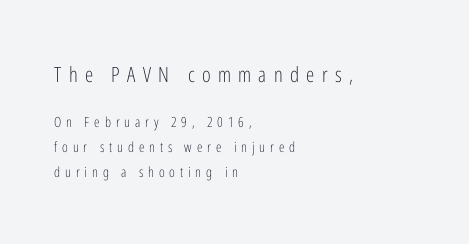
Quick note: underline off. Ordinary non-slanted type is in use. Alignment: flush left. The strokes are not fattened; the text isn't bold. Characters follow at a spacing far wider than the type designer built in.
